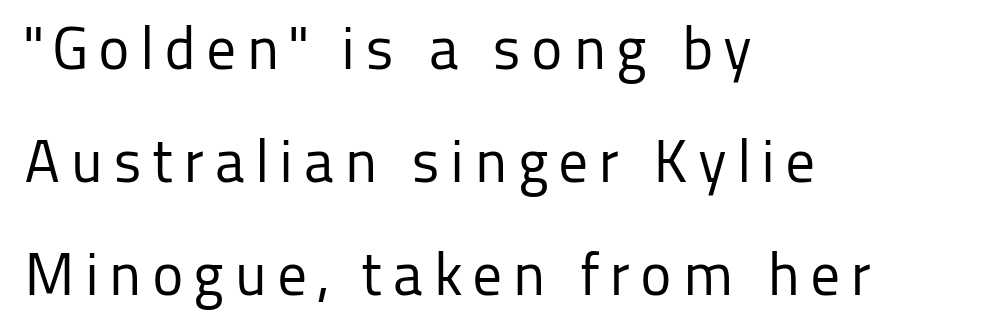
{"serif": "no", "italic": "no", "bold": "no", "weight": "regular", "width": "normal", "stroke_contrast": "low", "x_height": "medium", "monospaced": "no", "underline": "no", "align": "left", "line_spacing_ratio": 1.88, "glyph_px": 60}
